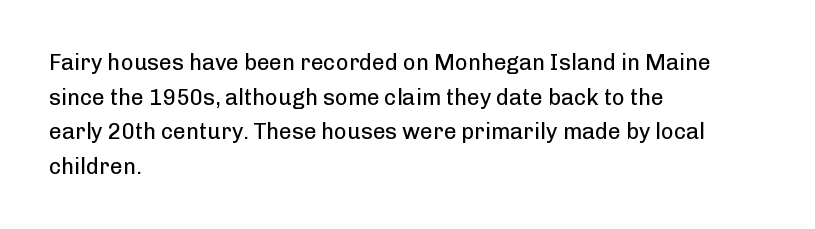
{"italic": "no", "bold": "no", "underline": "no", "align": "left", "line_spacing": "normal", "line_spacing_ratio": 1.57, "letter_spacing": "normal", "letter_spacing_em": 0.0, "glyph_px": 22}
